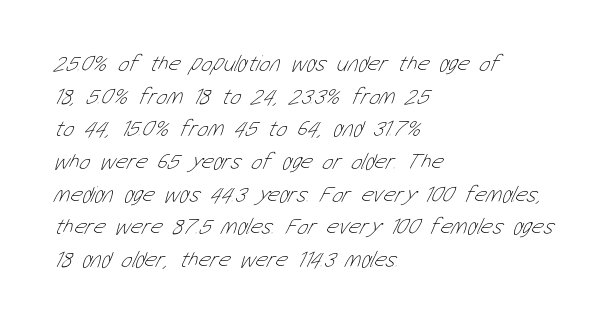
Reading down the block, your eye returns to a fixed left position each line. Heft: none added — not bold. Honestly, the letter spacing is just normal — you wouldn't notice it. Any mark beneath the type? The region is blank. What's the leading like? Ordinary, nothing unusual.
